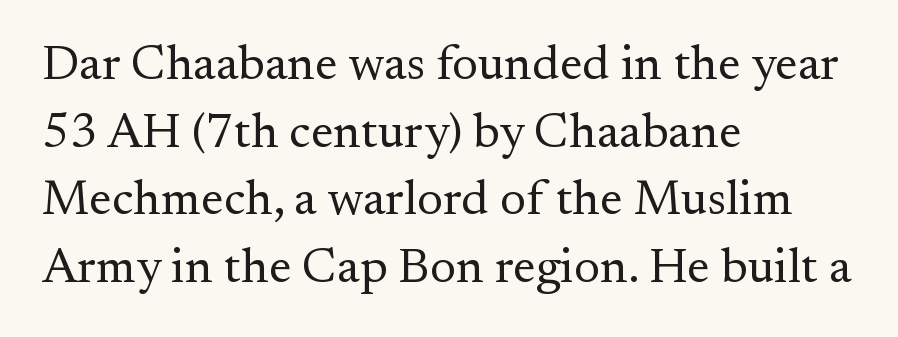
The letters look calm and open, with moderate or lighter stems. These lines sit exactly where default settings would place them. Character widths vary here, with narrow letters taking less room than wide ones. In terms of posture, this sample is upright. The baseline area is clear. Is the block centered? No — it sits flush against the left margin.
